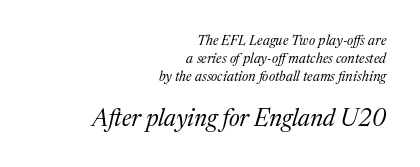
Q: Is the text bold? A: No.
Q: Is the text italic (slanted)? A: Yes, it leans right by about 17 degrees.
Q: Is the text underlined? A: No.
Q: How is the paragraph aligned? A: Right-aligned.
Q: Is the spacing between letters normal or unusually wide? A: Normal.
Q: Is the spacing between lines tight, normal or loose? A: Normal.
Q: Which block of text is set in a larger size, the first (top) or the second (bottom)? A: The second (bottom) one.
